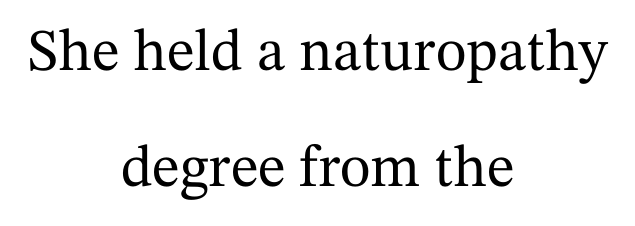
Is this a fixed-width face? No — the glyphs have proportional, varying widths. Does the lettering tilt? It doesn't — this is upright. Short and long lines alike share a common midpoint. Leading: increased. The letters carry serifs — small finishing strokes at the ends of their stems.
